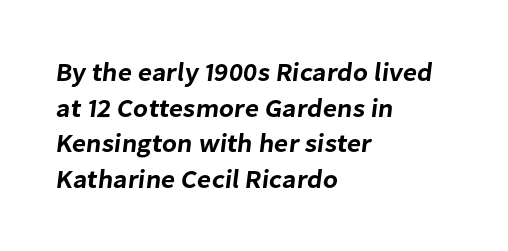
{"underline": "no", "align": "left", "line_spacing": "normal", "line_spacing_ratio": 1.37, "letter_spacing": "normal", "letter_spacing_em": 0.0, "glyph_px": 26}
